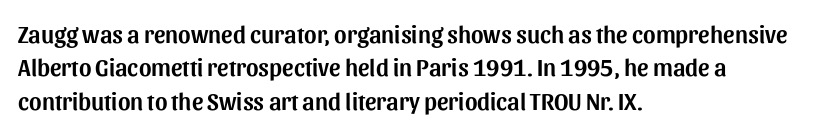
Q: Is the text italic (slanted)? A: No, it is upright.
Q: Is the text underlined? A: No.
Q: How is the paragraph aligned? A: Left-aligned.
Q: Is the spacing between letters normal or unusually wide? A: Normal.
Q: Is the spacing between lines tight, normal or loose? A: Normal.
